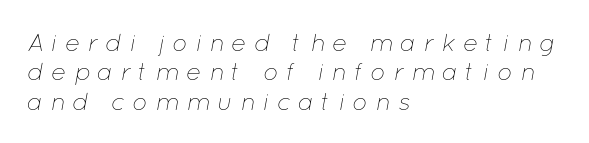
Q: Is the text bold? A: No.
Q: Is the text italic (slanted)? A: Yes, it leans right by about 12 degrees.
Q: Is the text underlined? A: No.
Q: How is the paragraph aligned? A: Left-aligned.
Q: Is the spacing between letters normal or unusually wide? A: Unusually wide.
